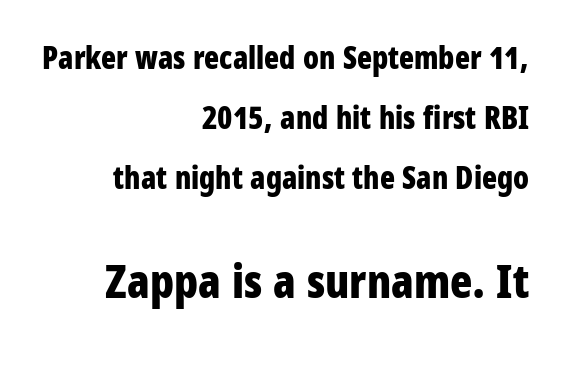
Q: Is the text bold? A: Yes.
Q: Is the text italic (slanted)? A: No, it is upright.
Q: Is the typeface a serif or a sans-serif typeface? A: Sans-serif.
Q: Is the text underlined? A: No.
Q: How is the paragraph aligned? A: Right-aligned.
Q: Is the spacing between letters normal or unusually wide? A: Normal.
Q: Is the spacing between lines tight, normal or loose? A: Loose.
Q: Which block of text is set in a larger size, the first (top) or the second (bottom)? A: The second (bottom) one.
Q: Width (condensed, normal, or wide)? A: Condensed.
Q: Stroke contrast? A: Low.
Q: x-height? A: Medium.
Q: Monospaced? A: No.
